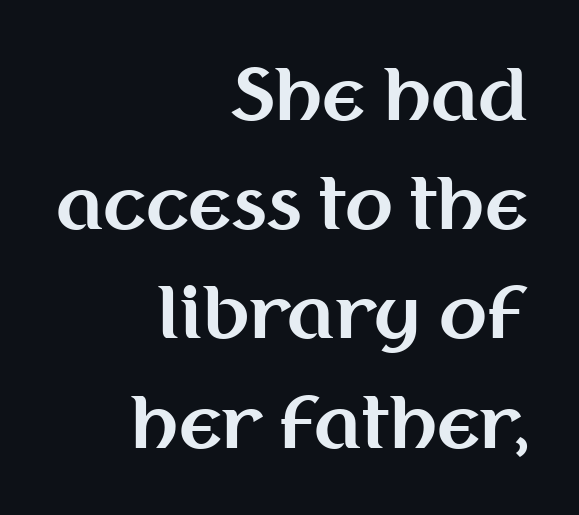
The image shows 70 px bold sans-serif type, upright; set right-aligned, normal line spacing (1.56x), normal letter spacing, not underlined; medium stroke contrast and a medium x-height.
